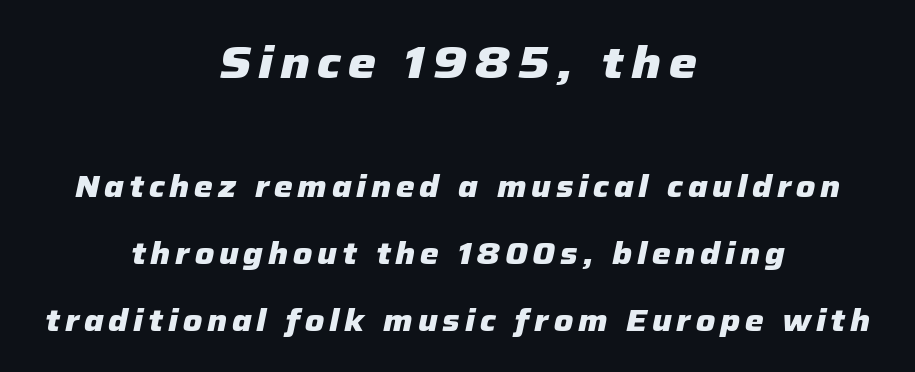
{"italic": "yes", "lean": "right", "slant_degrees": 12, "bold": "yes", "weight": "heavy", "width": "normal", "stroke_contrast": "low", "x_height": "medium", "monospaced": "no", "underline": "no", "align": "center", "line_spacing": "loose", "line_spacing_ratio": 2.23, "larger_block": "first", "size_ratio": 1.5, "glyph_px": 45}
